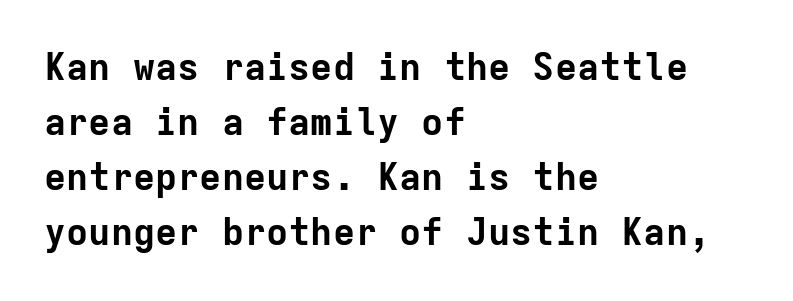
The letters carry no serifs — their stems end cleanly without finishing strokes. Check the space under the baseline: it is left empty. The font's upright variant was chosen for this text. Looks like terminal output: every glyph gets an equal slot. The rag falls on the right side of this text block.
